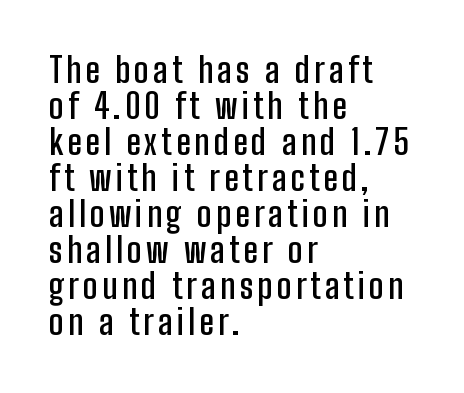
Q: Is the text bold? A: Semi-bold.
Q: Is the text italic (slanted)? A: No, it is upright.
Q: Is the typeface a serif or a sans-serif typeface? A: Sans-serif.
Q: Is the text underlined? A: No.
Q: How is the paragraph aligned? A: Left-aligned.
Q: Is the spacing between lines tight, normal or loose? A: Tight.
Q: Width (condensed, normal, or wide)? A: Condensed.
Q: Stroke contrast? A: Low.
Q: x-height? A: Medium.
Q: Monospaced? A: No.
